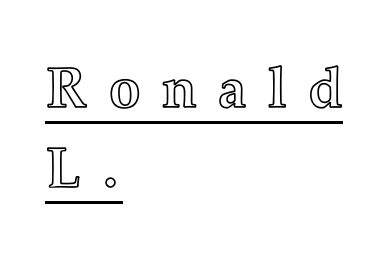
Q: Is the text italic (slanted)? A: No, it is upright.
Q: Is the text underlined? A: Yes.
Q: How is the paragraph aligned? A: Left-aligned.
Q: Is the spacing between letters normal or unusually wide? A: Unusually wide.
Q: Is the spacing between lines tight, normal or loose? A: Normal.
Q: Width (condensed, normal, or wide)? A: Normal.
Q: x-height? A: Medium.
Q: Monospaced? A: No.
